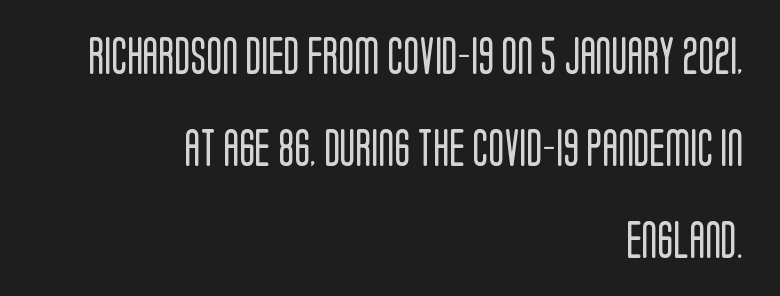
{"serif": "no", "italic": "no", "bold": "no", "weight": "regular", "width": "condensed", "stroke_contrast": "low", "x_height": "large", "monospaced": "no", "underline": "no", "align": "right", "line_spacing": "loose", "line_spacing_ratio": 2.48, "letter_spacing": "normal", "letter_spacing_em": 0.0, "glyph_px": 37}
